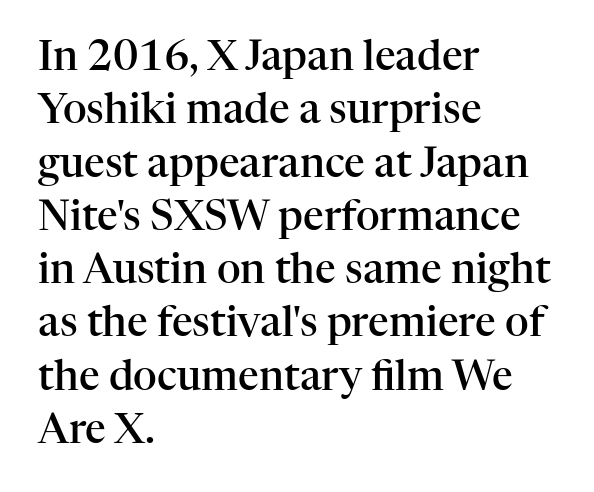
The image shows 41 px semibold serif type, upright; set left-aligned, normal line spacing (1.3x), normal letter spacing, not underlined; high stroke contrast and a medium x-height.
